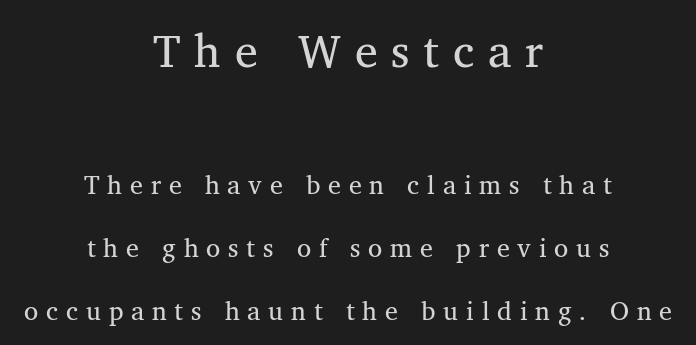
The whitespace from short lines is split evenly between both sides. Designer's note — italics off, roman on. This sample uses a serif face. The gap between lines stays unmarked.
